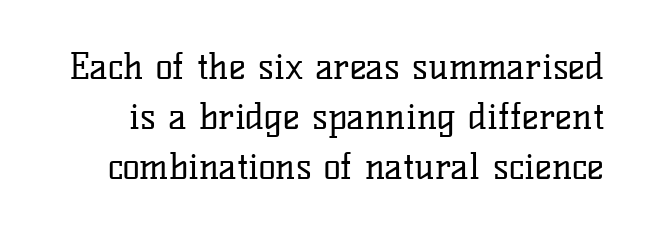
Q: Is the text bold? A: No.
Q: Is the text italic (slanted)? A: No, it is upright.
Q: Is the typeface a serif or a sans-serif typeface? A: Serif.
Q: Is the text underlined? A: No.
Q: Is the spacing between letters normal or unusually wide? A: Normal.
Q: Is the spacing between lines tight, normal or loose? A: Normal.
Q: Width (condensed, normal, or wide)? A: Normal.
Q: Stroke contrast? A: Low.
Q: x-height? A: Medium.
Q: Monospaced? A: No.
